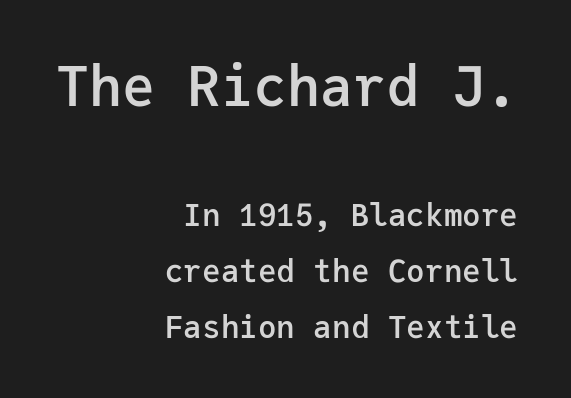
{"serif": "no", "italic": "no", "bold": "semi", "weight": "semibold", "width": "normal", "stroke_contrast": "low", "x_height": "medium", "monospaced": "yes", "underline": "no", "align": "right", "line_spacing_ratio": 1.8, "letter_spacing": "normal", "letter_spacing_em": 0.0, "larger_block": "first", "size_ratio": 1.77, "glyph_px": 55}
